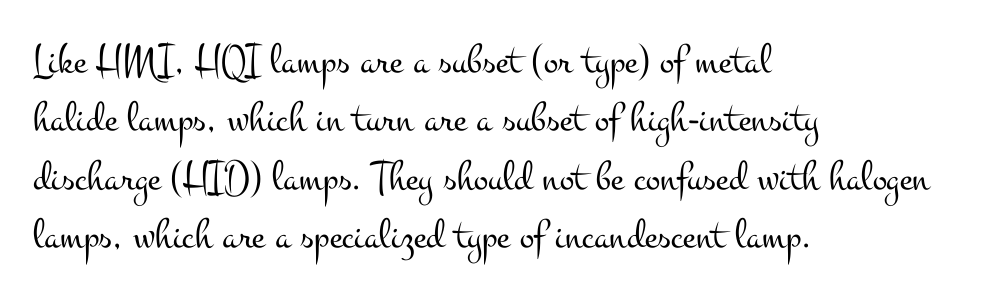
Casual observation: everything's shoved over to the left. The passage shown is typed in a proportional face where columns would drift. This rendering leaves character spacing at its baseline value.
